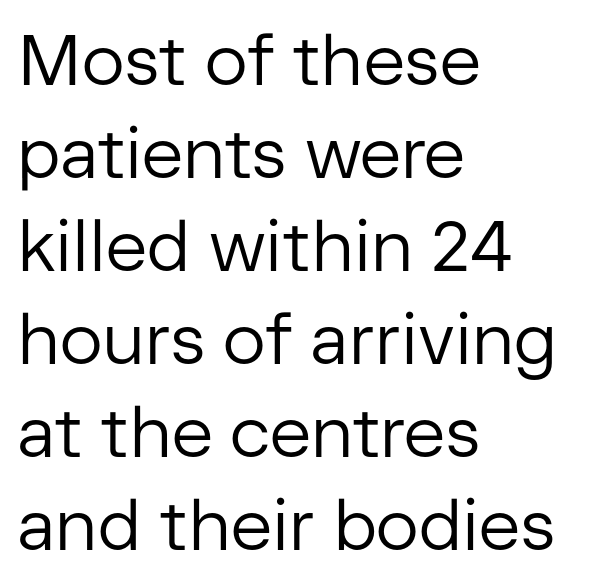
Stroke thickness stays within the range of a standard reading face or lighter. Where is the straight margin? On the left. Does the type have serifs? No, each stem ends abruptly. In terms of leading, this rendering sits right in the middle.
